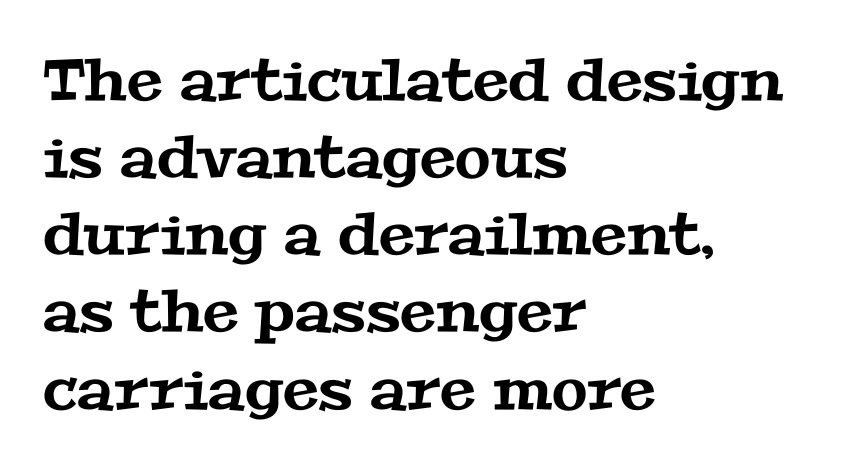
{"serif": "yes", "width": "wide", "stroke_contrast": "medium", "x_height": "medium", "monospaced": "no", "underline": "no", "align": "left", "line_spacing": "normal", "line_spacing_ratio": 1.33, "letter_spacing": "normal", "letter_spacing_em": 0.0, "glyph_px": 58}
